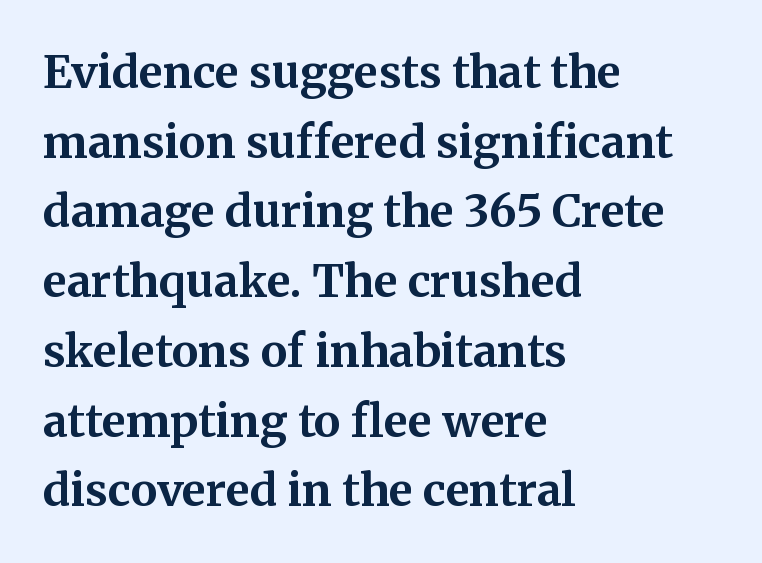
{"serif": "yes", "italic": "no", "bold": "yes", "weight": "bold", "width": "normal", "stroke_contrast": "medium", "x_height": "medium", "monospaced": "no", "underline": "no", "align": "left", "line_spacing": "normal", "line_spacing_ratio": 1.55, "letter_spacing": "normal", "letter_spacing_em": 0.0, "glyph_px": 45}
